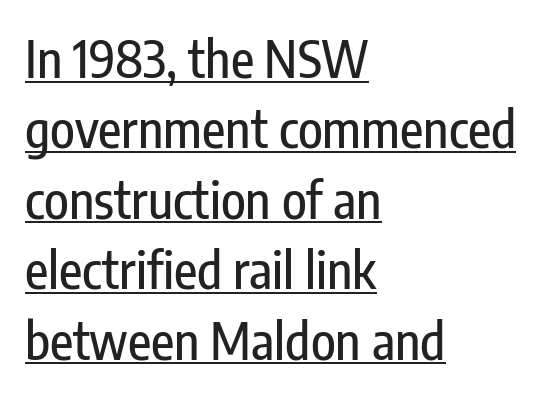
Normally led — the rows are evenly, conventionally spaced. Layout note: lines flush left. Every stem runs plumb, perpendicular to the baseline. The gaps between neighbouring characters are ordinary and unremarkable. Like a heading marked for emphasis, these lines bear an underscore.
